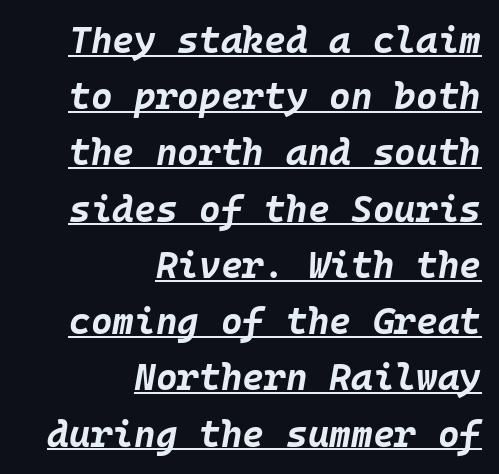
Q: Is the text bold? A: Yes.
Q: Is the text italic (slanted)? A: Yes, it leans right by about 10 degrees.
Q: Is the text underlined? A: Yes.
Q: How is the paragraph aligned? A: Right-aligned.
Q: Is the spacing between letters normal or unusually wide? A: Normal.
Q: Is the spacing between lines tight, normal or loose? A: Normal.
Q: Width (condensed, normal, or wide)? A: Normal.
Q: Stroke contrast? A: Low.
Q: x-height? A: Large.
Q: Monospaced? A: Yes.
